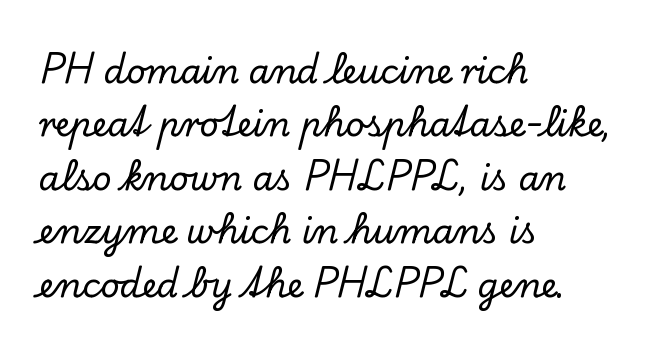
Q: Is the text italic (slanted)? A: Yes.
Q: Is the typeface a serif or a sans-serif typeface? A: Serif.
Q: Is the text underlined? A: No.
Q: How is the paragraph aligned? A: Left-aligned.
Q: Is the spacing between letters normal or unusually wide? A: Normal.
Q: Is the spacing between lines tight, normal or loose? A: Normal.
Q: Width (condensed, normal, or wide)? A: Normal.
Q: Stroke contrast? A: Low.
Q: x-height? A: Small.
Q: Monospaced? A: No.
